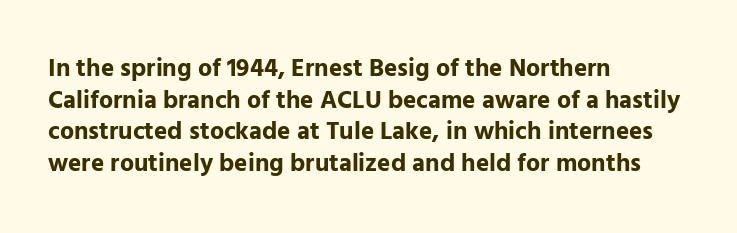
The image shows 25 px bold type, upright; set left-aligned, normal line spacing (1.27x), normal letter spacing, not underlined.
